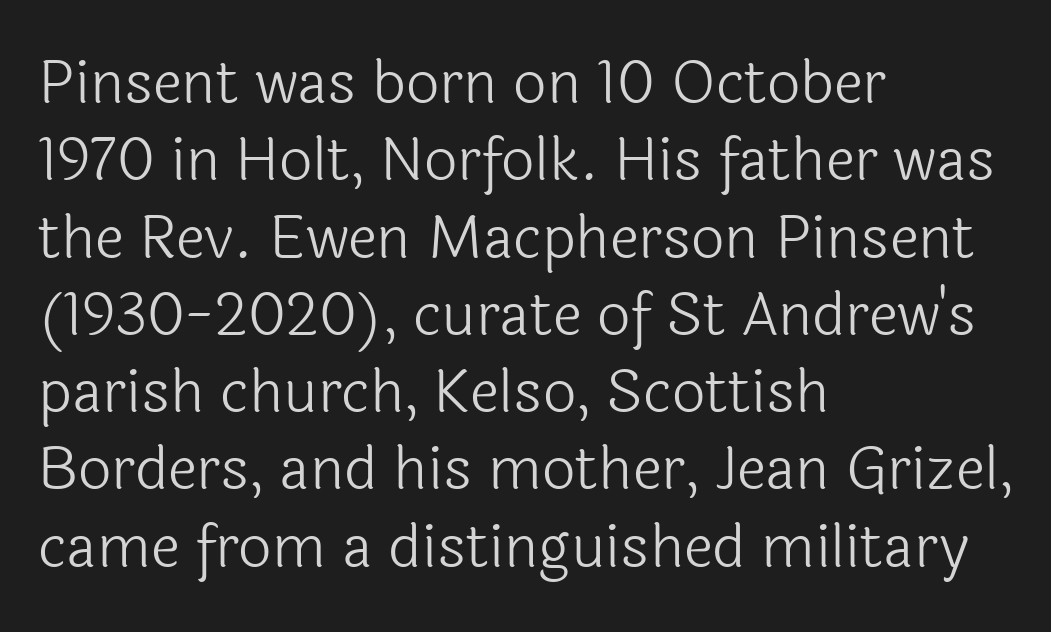
The image shows 59 px light sans-serif type, upright; set left-aligned, normal line spacing (1.31x), normal letter spacing, not underlined; a medium x-height.
